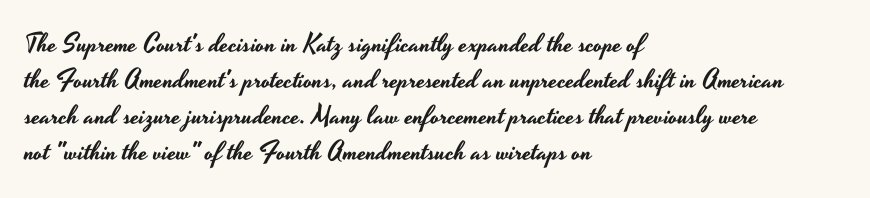
The image shows 26 px text type; set left-aligned, normal line spacing (1.39x), normal letter spacing, not underlined.
